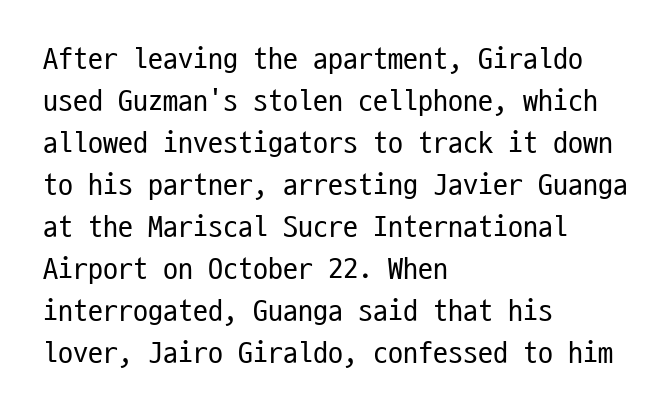
Looks like terminal output: every glyph gets an equal slot. The font's upright variant was chosen for this text. The area under the type is left untouched. The leading is moderate, giving the passage an even texture.
